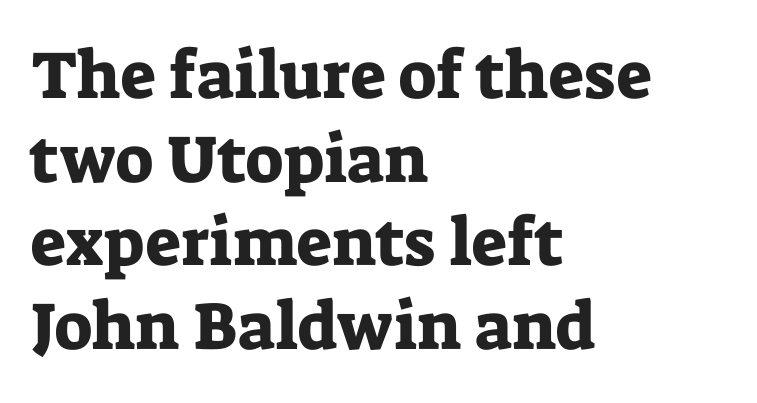
Rendered with straight, roman letterforms. Whoever set this chose a conventional vertical rhythm. The text was rendered using a seriffed face with decorative stroke endings. Which margin do the lines hug? The left one — the right edge is uneven.
